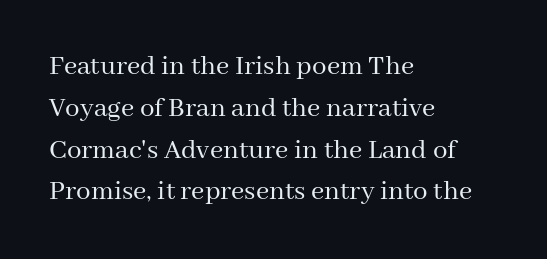
{"serif": "yes", "italic": "no", "bold": "no", "weight": "regular", "width": "normal", "stroke_contrast": "medium", "x_height": "medium", "monospaced": "no", "underline": "no", "align": "left", "line_spacing": "normal", "line_spacing_ratio": 1.44, "letter_spacing": "normal", "letter_spacing_em": 0.0, "glyph_px": 29}
